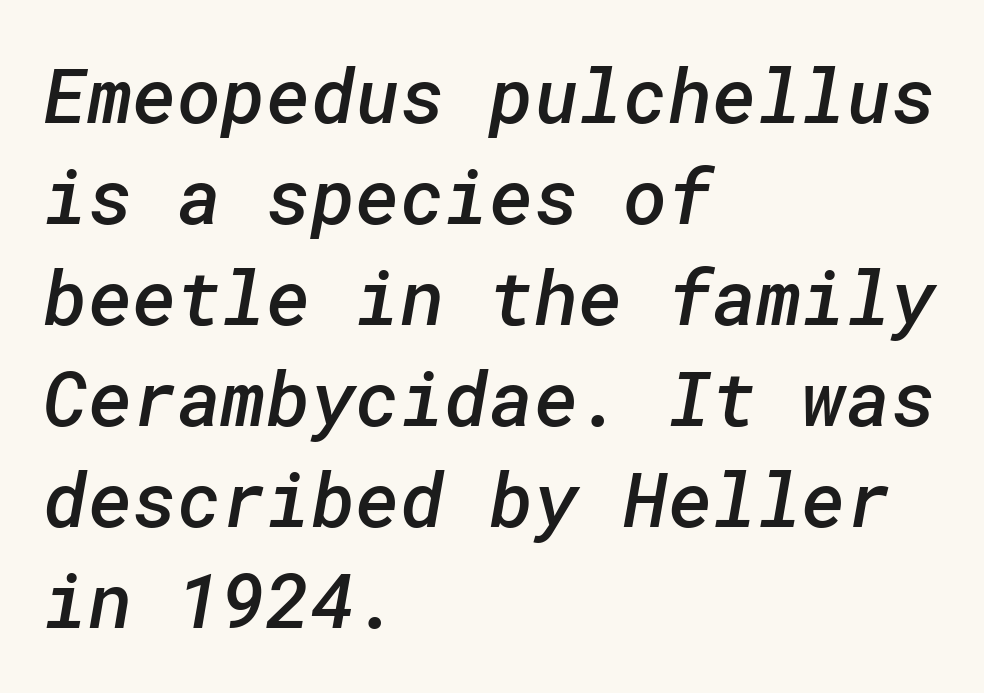
Q: Is the text bold? A: Semi-bold.
Q: Is the typeface a serif or a sans-serif typeface? A: Sans-serif.
Q: Is the text underlined? A: No.
Q: How is the paragraph aligned? A: Left-aligned.
Q: Is the spacing between letters normal or unusually wide? A: Normal.
Q: Is the spacing between lines tight, normal or loose? A: Normal.
Q: Width (condensed, normal, or wide)? A: Normal.
Q: Stroke contrast? A: Low.
Q: x-height? A: Medium.
